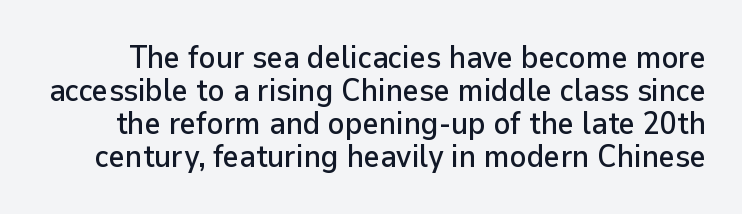
{"serif": "no", "italic": "no", "width": "normal", "stroke_contrast": "low", "x_height": "medium", "monospaced": "no", "underline": "no", "line_spacing": "tight", "line_spacing_ratio": 1.06, "letter_spacing": "normal", "letter_spacing_em": 0.0, "glyph_px": 31}
